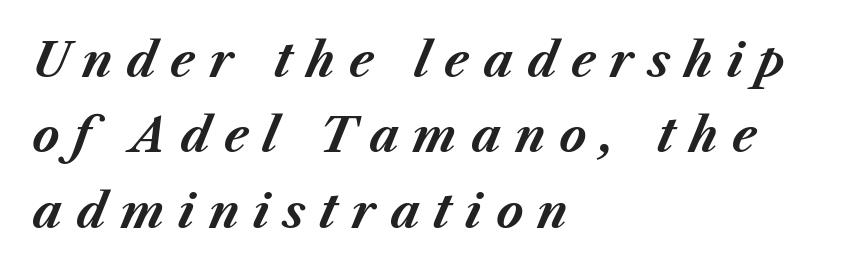
The image shows 46 px bold type, italic (leaning right); set left-aligned, normal line spacing (1.64x), unusually wide letter spacing (+0.3 em), not underlined; medium stroke contrast and a medium x-height.
